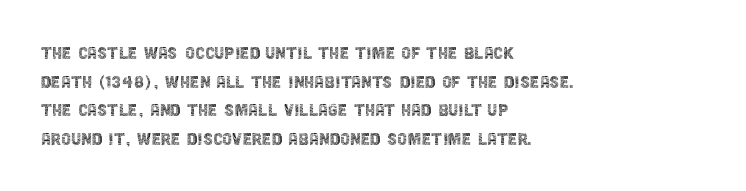
Check the space under the baseline: it is left empty. Characters follow at the spacing the type designer built in. These glyphs show unthickened strokes, regular width or finer. This is the regular roman posture of the typeface. A typesetter would call this leading conventional body-copy spacing. The compositor pushed each line to the left boundary.
